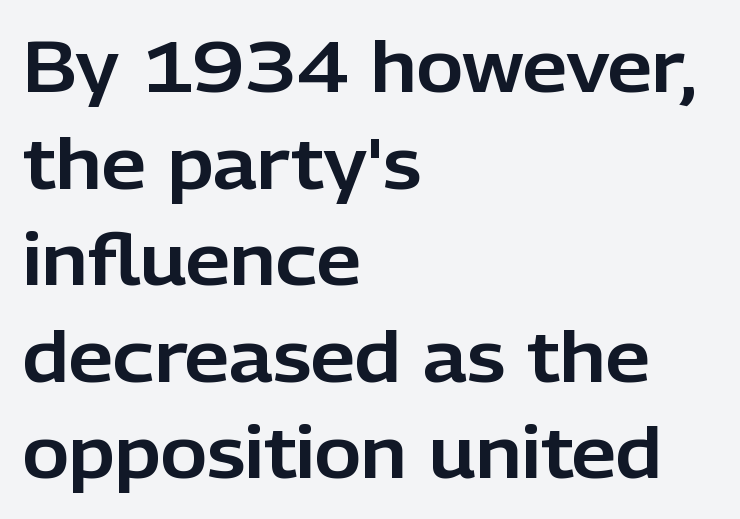
Caption: multi-line text, flush left, ragged right. To sum up the face: it is a sans, with no serifs. Does the leading feel generous? No, just average. It's the straight-up-and-down kind of type. The glyphs are unaccompanied by any horizontal stroke below them. The rendering uses natural spacing where letterforms have individual widths.
